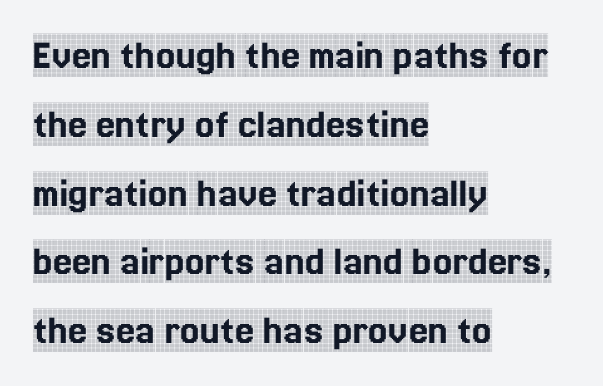
{"serif": "yes", "italic": "no", "width": "condensed", "x_height": "large", "monospaced": "no", "underline": "no", "align": "left", "line_spacing": "normal", "line_spacing_ratio": 1.6, "letter_spacing": "normal", "letter_spacing_em": 0.0, "glyph_px": 43}
